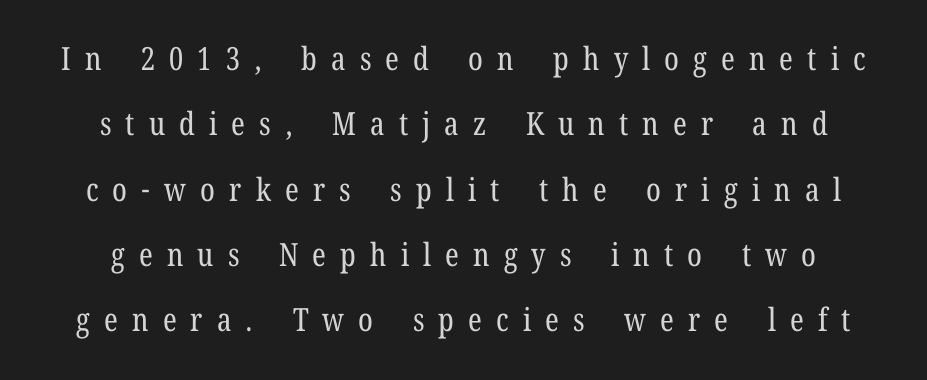
In terms of letterform style, serifs are clearly present. Loose tracking; the words dissolve into strings of separated letters. Horizontal bands of white between lines are thick stripes. The glyphs are unaccompanied by any horizontal stroke below them. Note the varied advance widths — an 'i' is clearly narrower than an 'm'.
